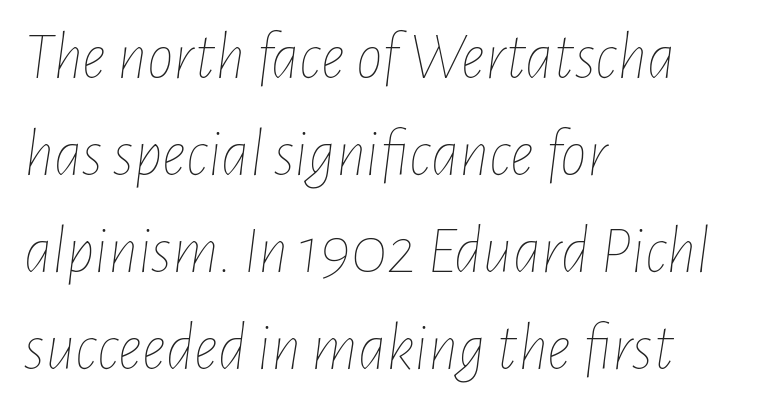
Q: Is the text bold? A: No.
Q: Is the text italic (slanted)? A: Yes, it leans right by about 7 degrees.
Q: Is the text underlined? A: No.
Q: How is the paragraph aligned? A: Left-aligned.
Q: Is the spacing between letters normal or unusually wide? A: Normal.
Q: Is the spacing between lines tight, normal or loose? A: Normal.
Q: Width (condensed, normal, or wide)? A: Condensed.
Q: Stroke contrast? A: Low.
Q: x-height? A: Medium.
Q: Monospaced? A: No.
